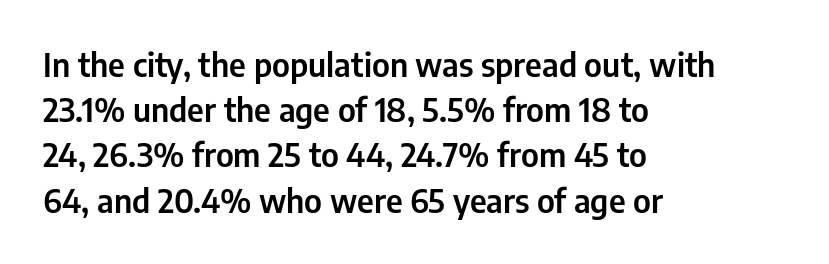
Standard letterfit; no display-style spreading of the glyphs. Grotesque or geometric, the face here clearly has no serifs. Line beginnings align vertically; line endings do not. Horizontal bands of white between lines are of average thickness. These lines were composed using upright roman letters.
